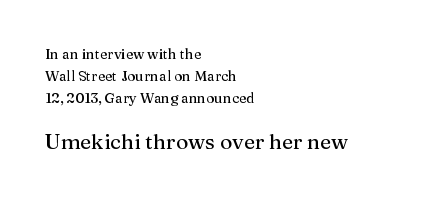
{"italic": "no", "underline": "no", "align": "left", "line_spacing": "normal", "line_spacing_ratio": 1.58, "letter_spacing": "normal", "letter_spacing_em": 0.0, "larger_block": "second", "size_ratio": 1.5, "glyph_px": 21}
